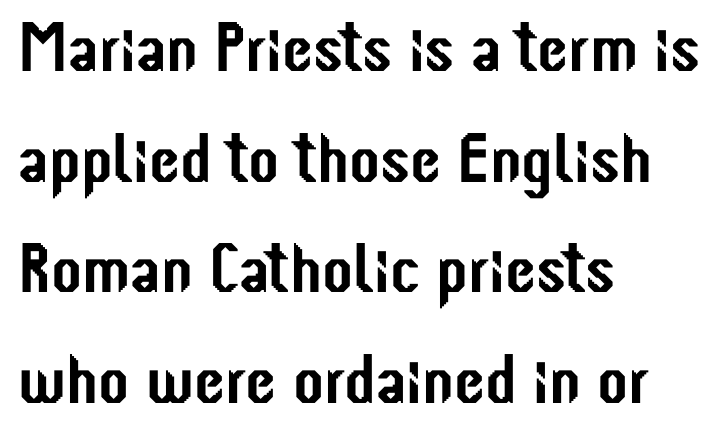
This block has exactly the height ordinary leading produces. Characters remain perfectly vertical along every line. Check the space under the baseline: it is left empty. Is this a fixed-width face? No — the glyphs have proportional, varying widths. Characters follow at the spacing the type designer built in.
